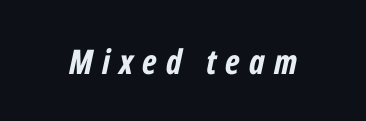
The image shows 34 px bold, condensed type, italic (leaning right); set unusually wide letter spacing (+0.27 em), not underlined; low stroke contrast and a medium x-height.
